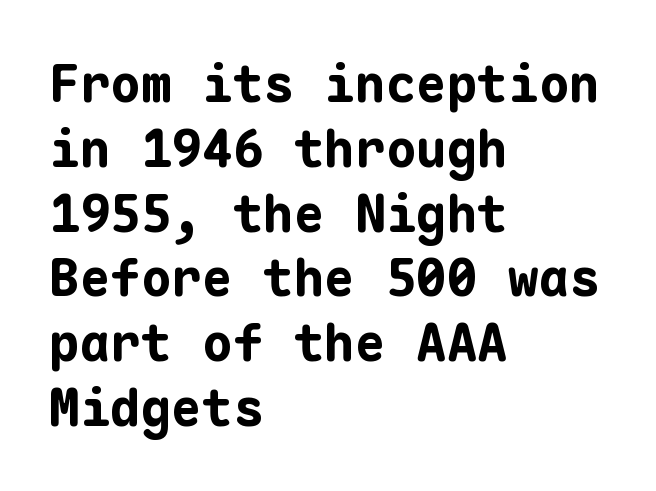
The image shows 51 px bold sans-serif type, upright, monospaced; set left-aligned, normal line spacing (1.27x), normal letter spacing, not underlined; low stroke contrast and a medium x-height.
